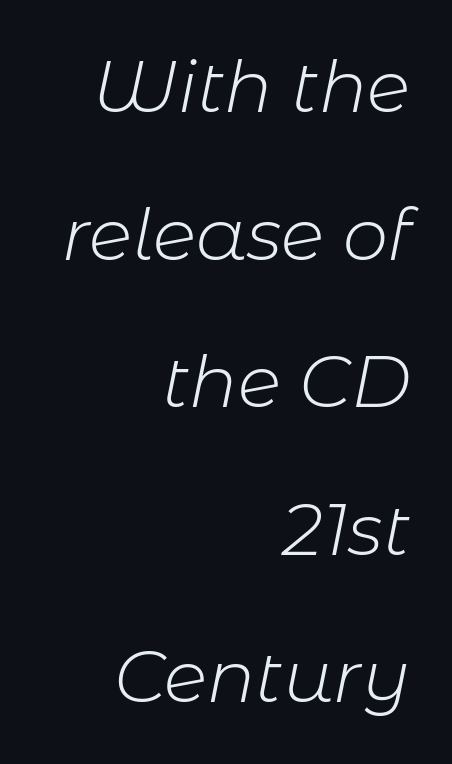
The image shows 72 px light type, italic (leaning right); set right-aligned, loose line spacing (2.05x), normal letter spacing, not underlined; low stroke contrast and a medium x-height.
